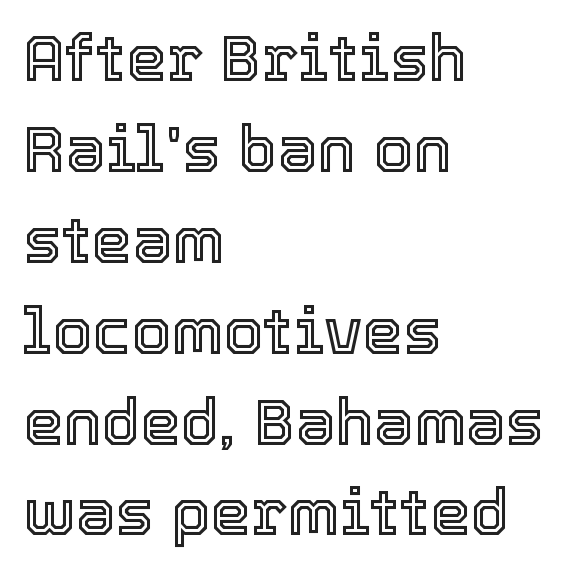
{"italic": "no", "width": "normal", "x_height": "medium", "monospaced": "no", "underline": "no", "align": "left", "line_spacing": "normal", "line_spacing_ratio": 1.42, "letter_spacing": "normal", "letter_spacing_em": 0.0, "glyph_px": 64}
